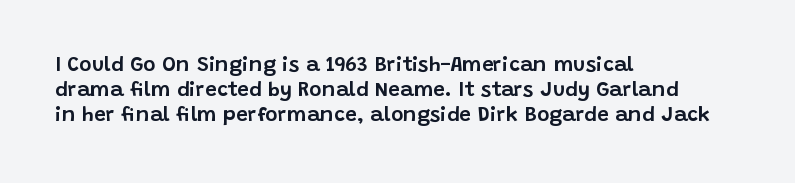
Q: Is the text italic (slanted)? A: No, it is upright.
Q: Is the text underlined? A: No.
Q: How is the paragraph aligned? A: Left-aligned.
Q: Is the spacing between letters normal or unusually wide? A: Normal.
